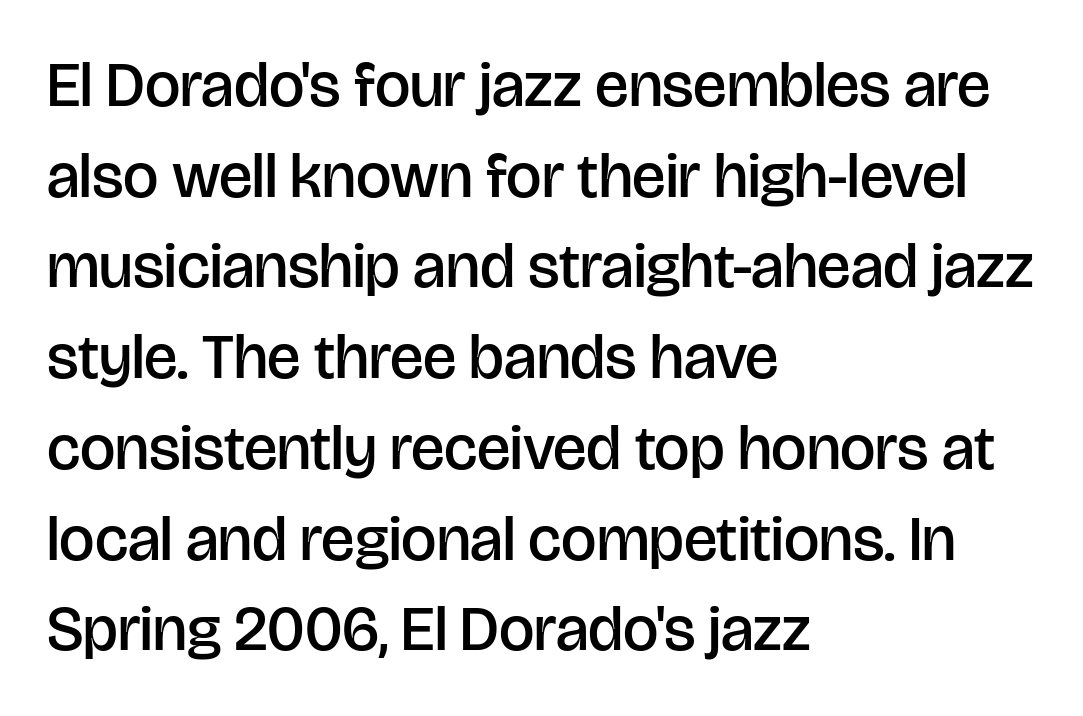
The image shows 63 px semibold sans-serif type, upright; set left-aligned, normal line spacing (1.44x), normal letter spacing, not underlined; low stroke contrast and a large x-height.
